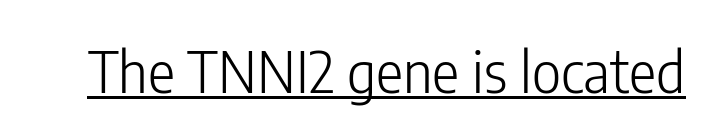
The rendered words wear a rule along their underside. This sample uses an upright cut, with every glyph sitting square on the baseline. A light-to-regular cut is what we see here. The face used here is rendered with its standard letterfit. These lines are rendered in a variable-pitch font. The letters carry no serifs — their stems end cleanly without finishing strokes.
